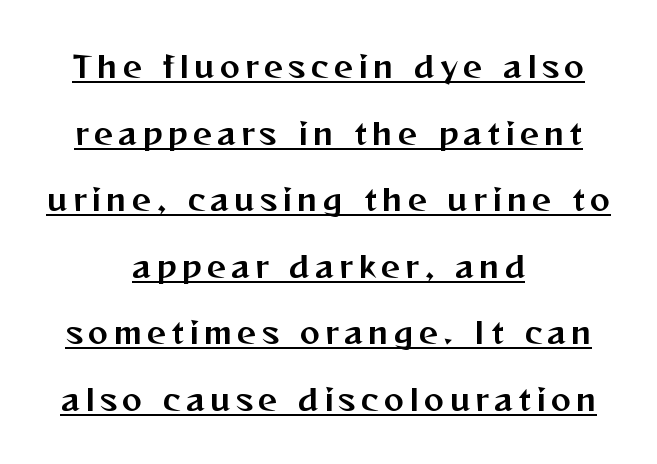
Spacing verdict: proportional, widths tailored to each character. If you measured baseline to baseline, you'd find a long distance. The lettering stays uniformly vertical, giving the passage a roman look. These lines are centered, leaving both edges ragged. Quick note: underline on.
